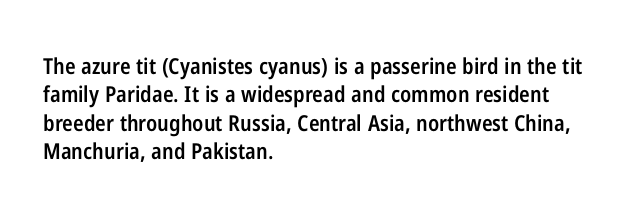
{"italic": "no", "bold": "semi", "underline": "no", "align": "left", "line_spacing": "normal", "line_spacing_ratio": 1.29, "letter_spacing": "normal", "letter_spacing_em": 0.0, "glyph_px": 22}
